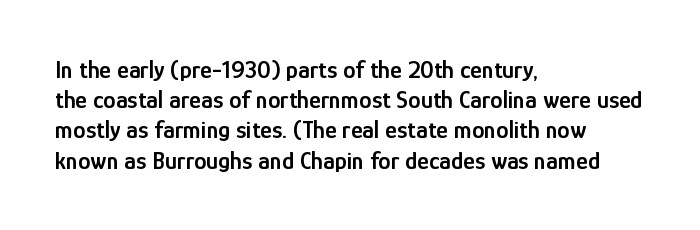
The image shows 25 px text type, upright; set left-aligned, line spacing 1.21x, normal letter spacing, not underlined.
